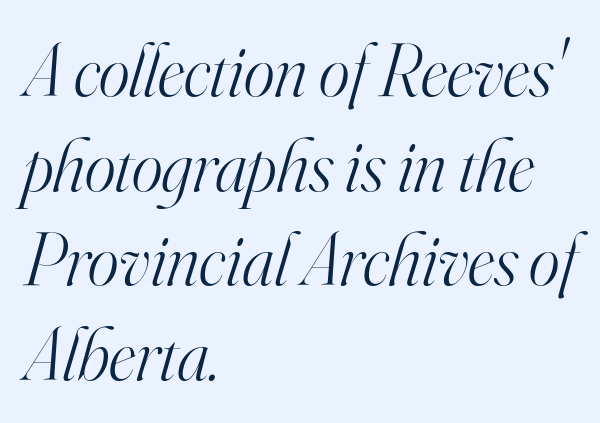
Q: Is the text bold? A: No.
Q: Is the text italic (slanted)? A: Yes, it leans right by about 16 degrees.
Q: Is the typeface a serif or a sans-serif typeface? A: Serif.
Q: Is the text underlined? A: No.
Q: How is the paragraph aligned? A: Left-aligned.
Q: Is the spacing between letters normal or unusually wide? A: Normal.
Q: Is the spacing between lines tight, normal or loose? A: Normal.
Q: Width (condensed, normal, or wide)? A: Normal.
Q: Stroke contrast? A: High.
Q: x-height? A: Small.
Q: Monospaced? A: No.
